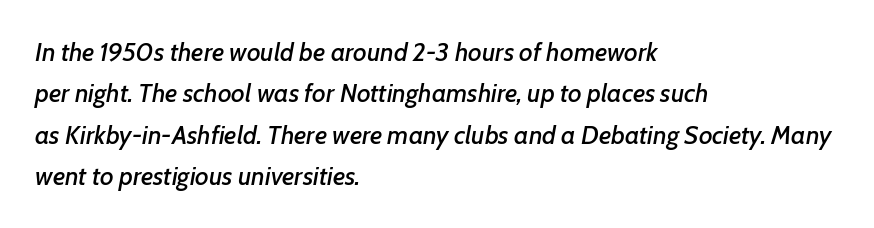
Does the copy run flush right? No — it runs flush left. Observe the lean: these are italic letterforms. Tracking value appears to be zero — textbook default spacing. The space between consecutive lines is moderate.
